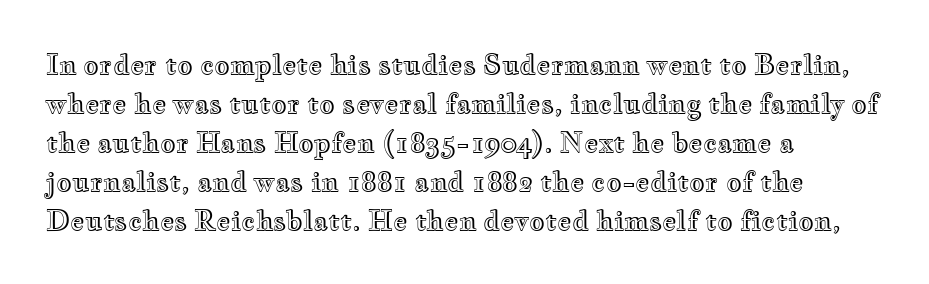
Q: Is the text italic (slanted)? A: No, it is upright.
Q: Is the text underlined? A: No.
Q: How is the paragraph aligned? A: Left-aligned.
Q: Is the spacing between letters normal or unusually wide? A: Normal.
Q: Is the spacing between lines tight, normal or loose? A: Normal.
